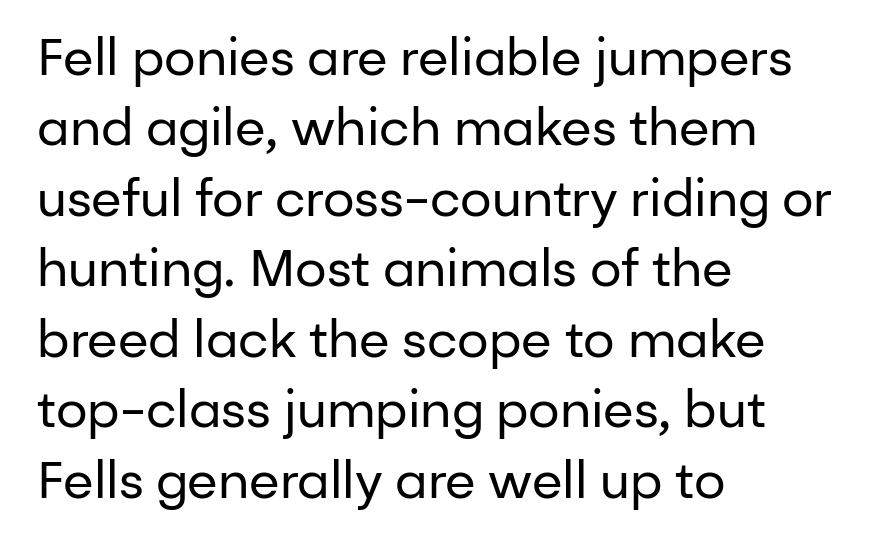
The image shows 50 px regular-weight sans-serif type, upright; set left-aligned, normal line spacing (1.41x), normal letter spacing, not underlined; low stroke contrast and a medium x-height.
